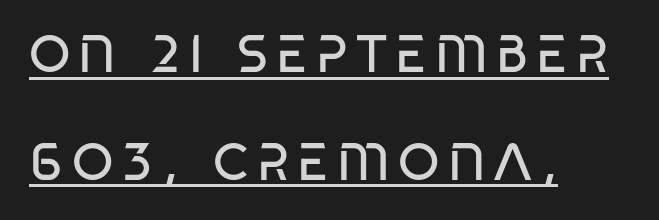
{"serif": "no", "bold": "no", "weight": "regular", "width": "condensed", "stroke_contrast": "low", "x_height": "large", "monospaced": "no", "underline": "yes", "align": "left", "line_spacing": "loose", "line_spacing_ratio": 2.03, "glyph_px": 53}
